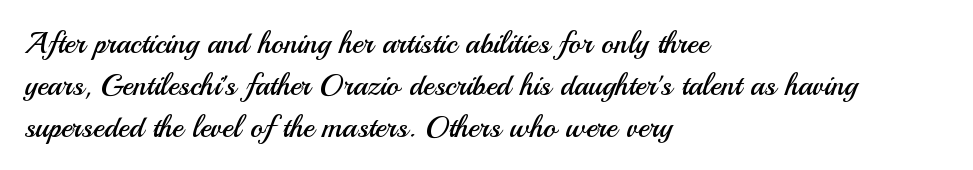
No feet cap the strokes, marking this as sans-serif type. Proportional: the letters do not fall into vertical columns. In terms of leading, this rendering sits right in the middle. Characters follow at the spacing the type designer built in. The weight tops out at a normal text grade.
